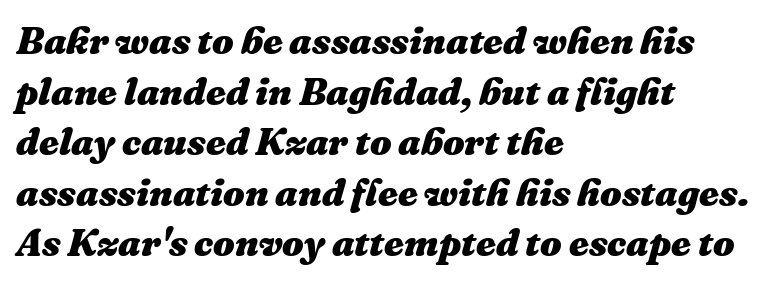
Thick stems and heavy bowls — unmistakably bold. Character widths vary here, with narrow letters taking less room than wide ones. A typesetter would mark this as italic. The space directly below the letters is spotless. The block of text has a typical density, with ordinary space between rows. The letterforms sit shoulder to shoulder at normal distance.
